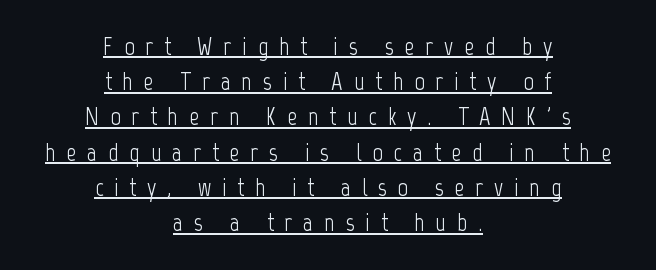
Beneath each row of characters lies a ruled line. The characters are drawn with everyday or finer stroke widths. The leading is moderate, giving the passage an even texture. Spacing between characters has been opened up far beyond the box default. This is roman type, the default non-slanted kind.
